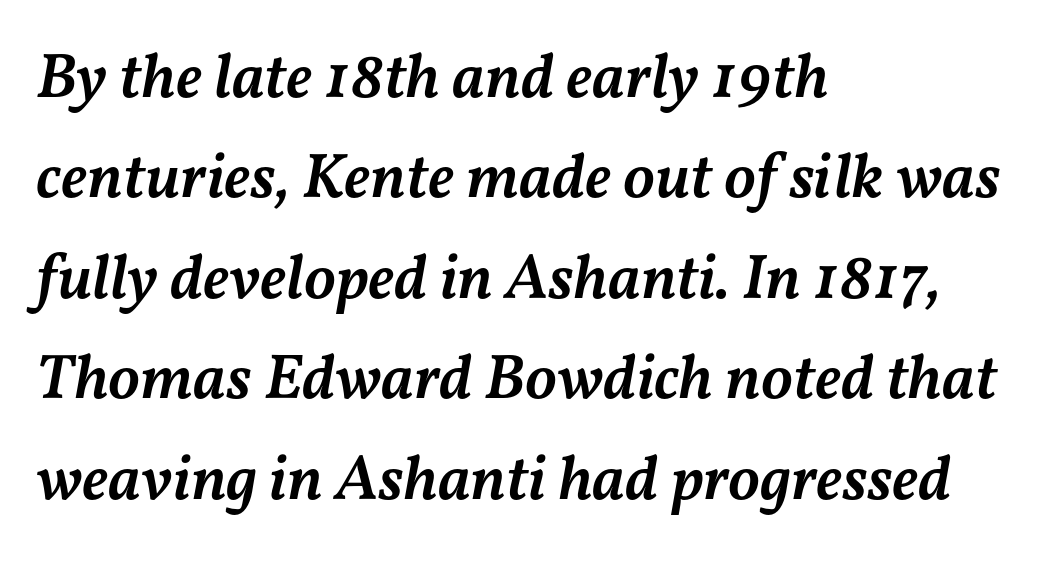
{"italic": "yes", "lean": "right", "slant_degrees": 11, "bold": "semi", "weight": "semibold", "width": "normal", "stroke_contrast": "medium", "x_height": "medium", "monospaced": "no", "underline": "no", "align": "left", "line_spacing": "normal", "line_spacing_ratio": 1.57, "letter_spacing": "normal", "letter_spacing_em": 0.0, "glyph_px": 64}
